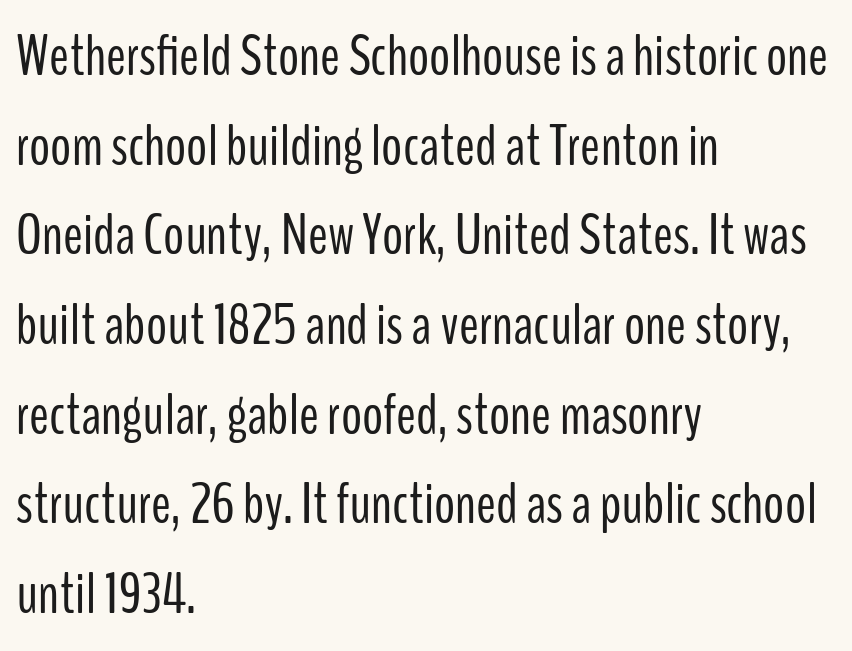
The image shows 59 px light, condensed sans-serif type, upright; set left-aligned, normal line spacing (1.52x), normal letter spacing, not underlined; low stroke contrast and a medium x-height.
